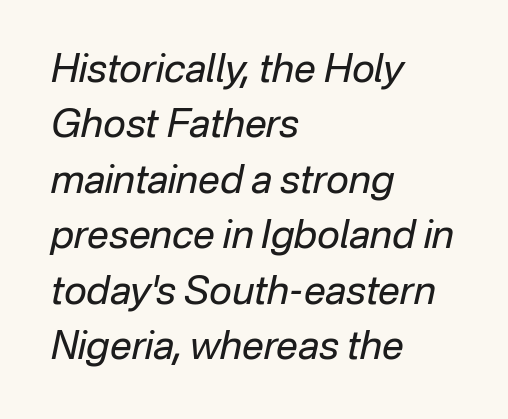
Summary of vertical rhythm: regular, with standard interline spacing. A clean baseline with only descenders dipping below it. Caption: multi-line text, flush left, ragged right. The passage shown is not bold in any degree. Proportional: the letters do not fall into vertical columns.
